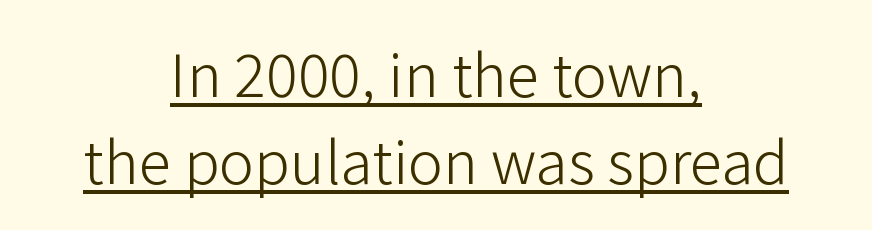
The characters are drawn with everyday or finer stroke widths. The letterforms sit shoulder to shoulder at normal distance. Regarding leading, the lines here are spaced in the standard way. This sample is center-justified, so both line endings float freely. The specimen includes a rule beneath the text block's lines.
